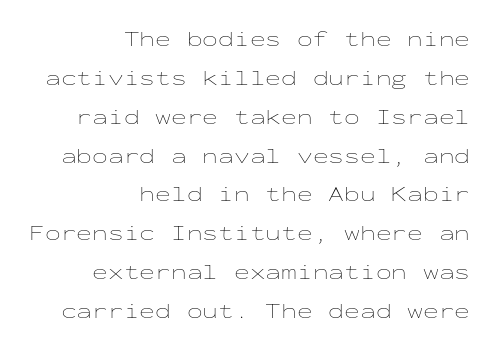
{"italic": "no", "bold": "no", "underline": "no", "align": "right", "line_spacing_ratio": 1.85, "letter_spacing": "normal", "letter_spacing_em": 0.0, "glyph_px": 21}
